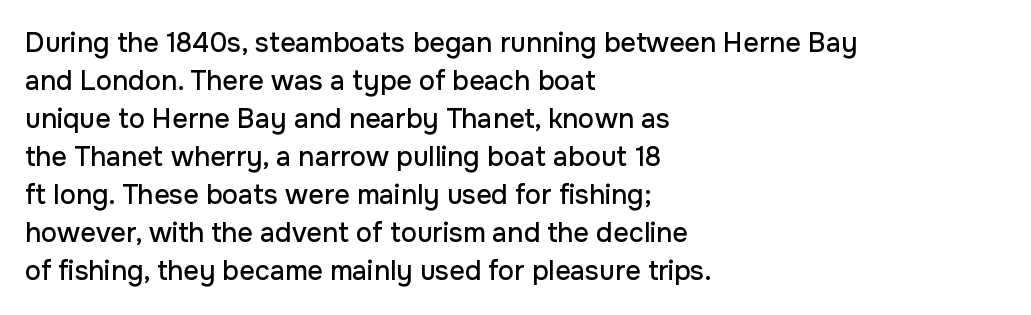
{"italic": "no", "underline": "no", "align": "left", "line_spacing": "normal", "line_spacing_ratio": 1.41, "letter_spacing": "normal", "letter_spacing_em": 0.0, "glyph_px": 27}
